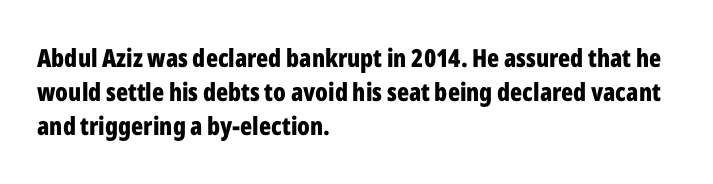
{"italic": "no", "bold": "yes", "underline": "no", "align": "left", "line_spacing": "normal", "line_spacing_ratio": 1.36, "letter_spacing": "normal", "letter_spacing_em": 0.0, "glyph_px": 25}
